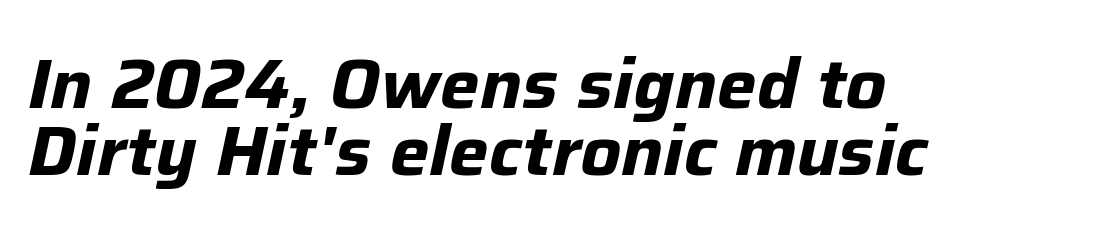
Q: Is the text bold? A: Yes.
Q: Is the text italic (slanted)? A: Yes, it leans right by about 12 degrees.
Q: Is the text underlined? A: No.
Q: How is the paragraph aligned? A: Left-aligned.
Q: Is the spacing between letters normal or unusually wide? A: Normal.
Q: Is the spacing between lines tight, normal or loose? A: Tight.
Q: Width (condensed, normal, or wide)? A: Normal.
Q: Stroke contrast? A: Low.
Q: x-height? A: Medium.
Q: Monospaced? A: No.
